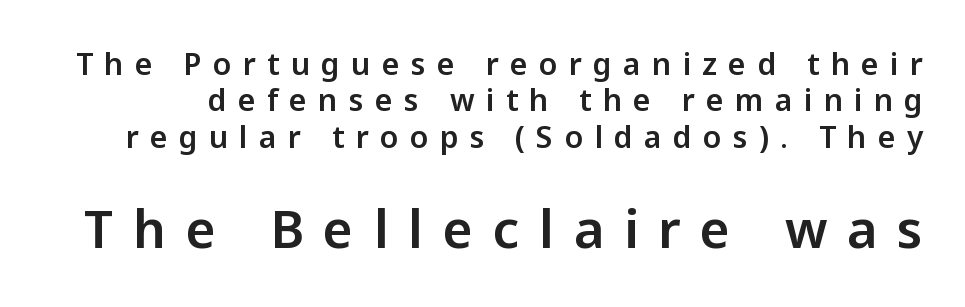
The image shows 52 px sans-serif type, upright; set line spacing 1.21x, unusually wide letter spacing (+0.38 em), not underlined; the second (bottom) block is 1.73x larger; low stroke contrast and a medium x-height.
